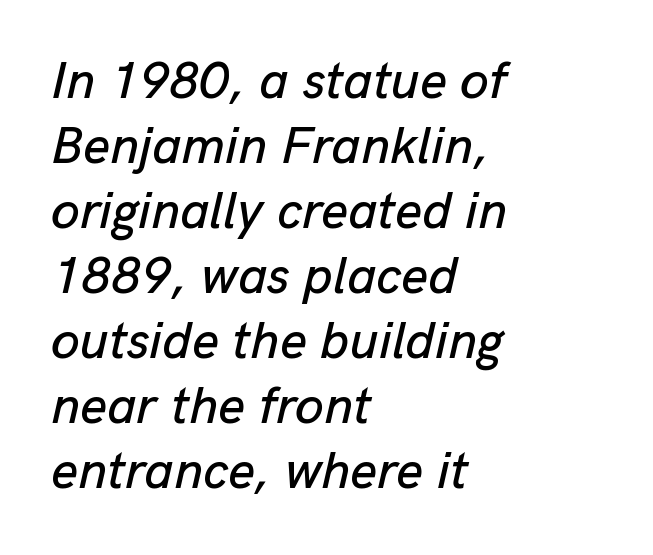
{"italic": "yes", "lean": "right", "slant_degrees": 13, "width": "normal", "stroke_contrast": "low", "x_height": "medium", "monospaced": "no", "underline": "no", "align": "left", "line_spacing": "normal", "line_spacing_ratio": 1.25, "letter_spacing": "normal", "letter_spacing_em": 0.0, "glyph_px": 52}
